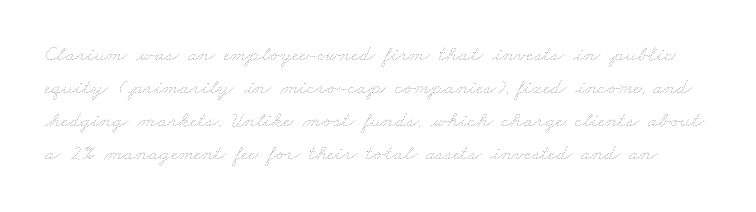
Q: Is the text bold? A: No.
Q: Is the text underlined? A: No.
Q: Is the spacing between letters normal or unusually wide? A: Normal.
Q: Is the spacing between lines tight, normal or loose? A: Normal.
